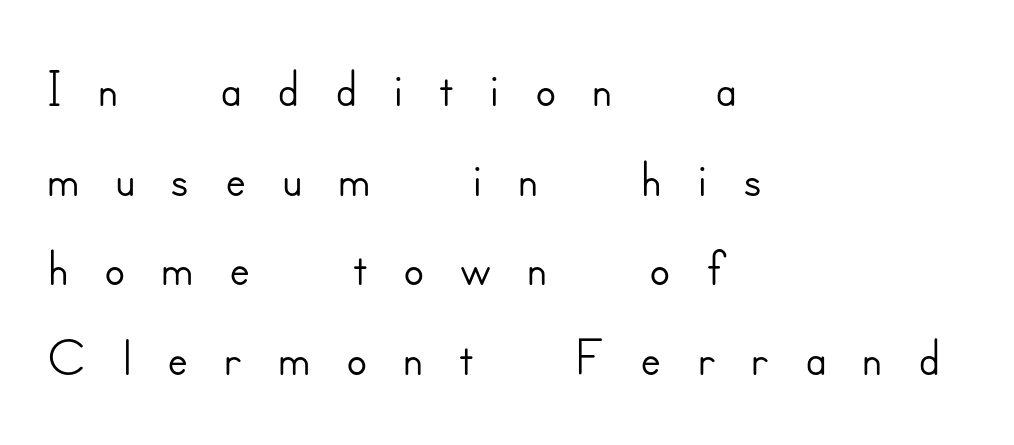
Q: Is the text italic (slanted)? A: No, it is upright.
Q: Is the typeface a serif or a sans-serif typeface? A: Sans-serif.
Q: Is the text underlined? A: No.
Q: How is the paragraph aligned? A: Left-aligned.
Q: Is the spacing between letters normal or unusually wide? A: Unusually wide.
Q: Is the spacing between lines tight, normal or loose? A: Tight.
Q: Width (condensed, normal, or wide)? A: Normal.
Q: Stroke contrast? A: Low.
Q: x-height? A: Small.
Q: Monospaced? A: No.
